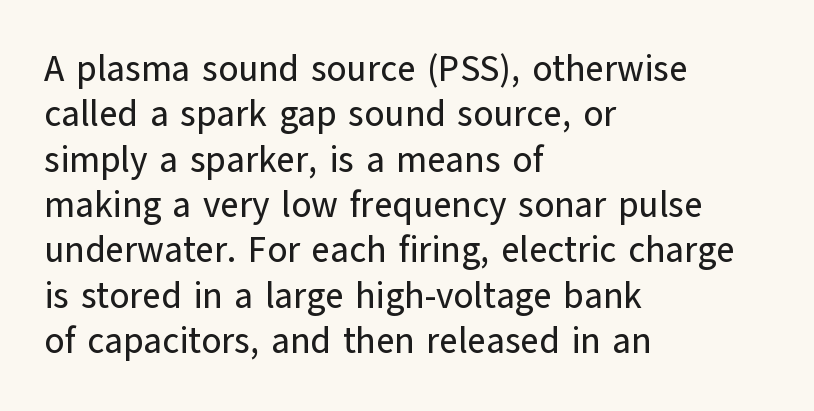
Words float on clear page, feet unadorned. Caption: standard tracking, unaltered. The lines are quadded left. The line-height multiplier appears to be the usual default.
